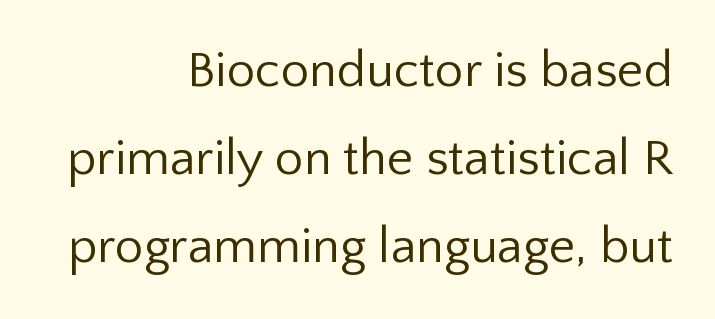
The strip under each line holds only bare page. Every stem runs plumb, perpendicular to the baseline. In terms of letterspacing, this is plain default setting. One-word summary of the alignment: right. The designer went with a sans here, leaving each stem footless.
